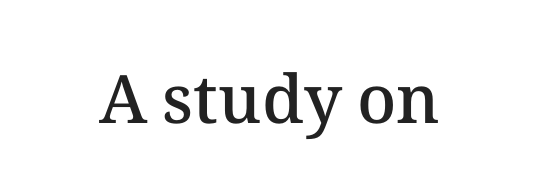
Q: Is the text bold? A: Semi-bold.
Q: Is the text italic (slanted)? A: No, it is upright.
Q: Is the text underlined? A: No.
Q: Is the spacing between letters normal or unusually wide? A: Normal.
Q: Width (condensed, normal, or wide)? A: Normal.
Q: Stroke contrast? A: Medium.
Q: x-height? A: Medium.
Q: Monospaced? A: No.
